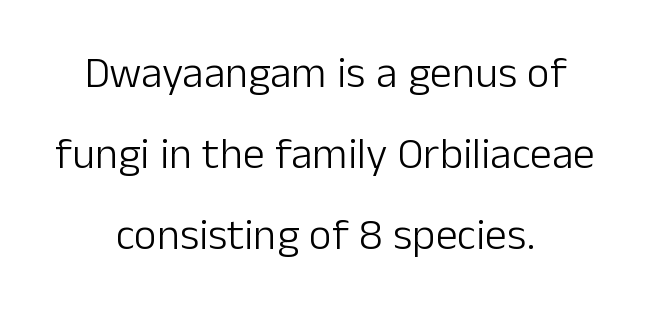
The image shows 44 px light sans-serif type, upright; set centered, line spacing 1.84x, normal letter spacing, not underlined; low stroke contrast and a medium x-height.
